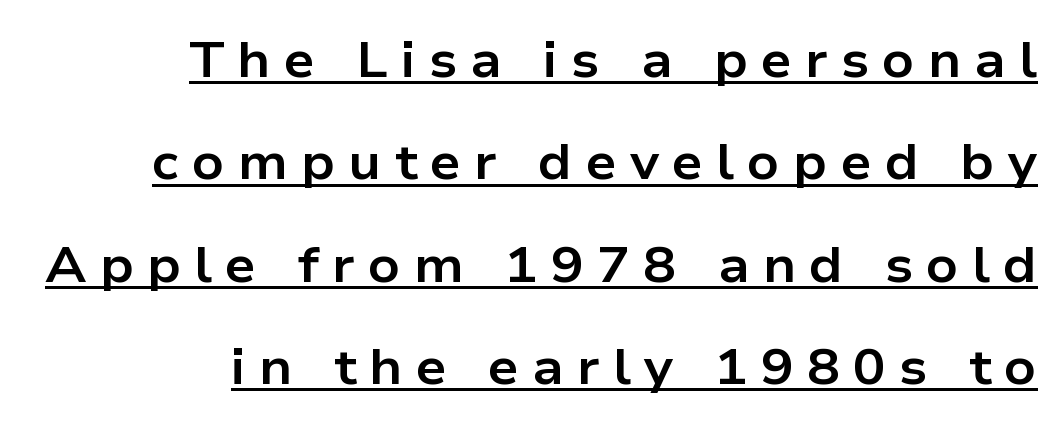
Q: Is the text bold? A: Yes.
Q: Is the text italic (slanted)? A: No, it is upright.
Q: Is the typeface a serif or a sans-serif typeface? A: Sans-serif.
Q: Is the text underlined? A: Yes.
Q: How is the paragraph aligned? A: Right-aligned.
Q: Is the spacing between letters normal or unusually wide? A: Unusually wide.
Q: Is the spacing between lines tight, normal or loose? A: Loose.
Q: Width (condensed, normal, or wide)? A: Wide.
Q: Stroke contrast? A: Low.
Q: x-height? A: Medium.
Q: Monospaced? A: No.
